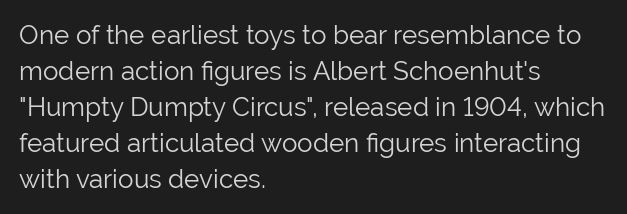
Q: Is the text bold? A: No.
Q: Is the text italic (slanted)? A: No, it is upright.
Q: Is the text underlined? A: No.
Q: How is the paragraph aligned? A: Left-aligned.
Q: Is the spacing between letters normal or unusually wide? A: Normal.
Q: Is the spacing between lines tight, normal or loose? A: Normal.
